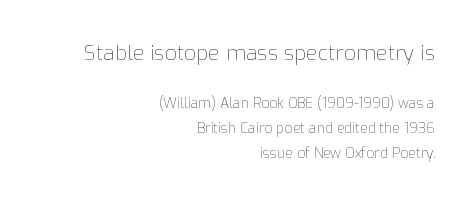
{"italic": "no", "bold": "no", "underline": "no", "align": "right", "line_spacing_ratio": 1.81, "letter_spacing": "normal", "letter_spacing_em": 0.0, "larger_block": "first", "size_ratio": 1.5, "glyph_px": 21}
